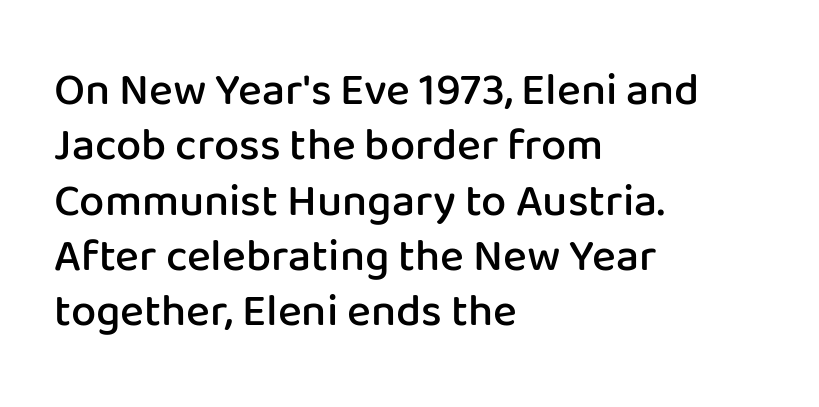
Q: Is the text bold? A: Semi-bold.
Q: Is the text italic (slanted)? A: No, it is upright.
Q: Is the typeface a serif or a sans-serif typeface? A: Sans-serif.
Q: Is the text underlined? A: No.
Q: How is the paragraph aligned? A: Left-aligned.
Q: Is the spacing between letters normal or unusually wide? A: Normal.
Q: Width (condensed, normal, or wide)? A: Normal.
Q: Stroke contrast? A: Low.
Q: x-height? A: Medium.
Q: Monospaced? A: No.
